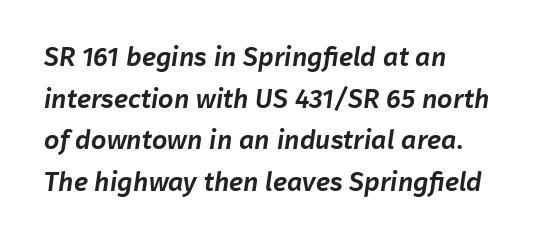
{"underline": "no", "align": "left", "line_spacing": "normal", "line_spacing_ratio": 1.54, "letter_spacing": "normal", "letter_spacing_em": 0.0, "glyph_px": 27}
